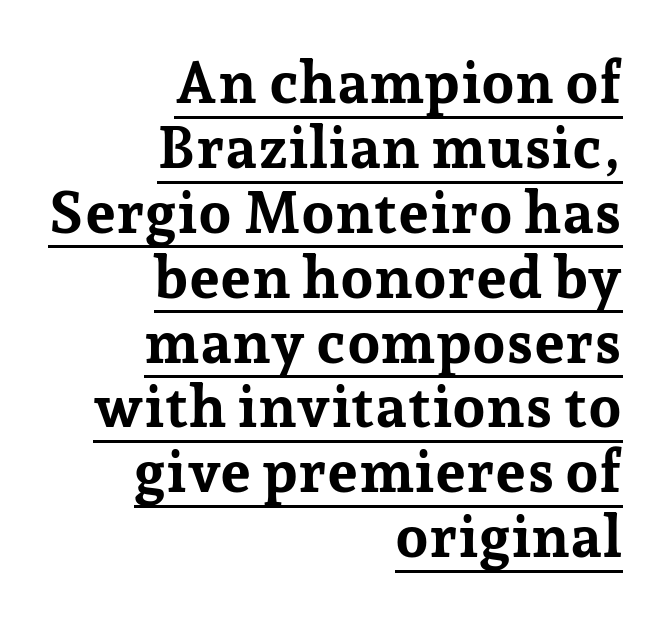
Q: Is the text bold? A: Yes.
Q: Is the text italic (slanted)? A: No, it is upright.
Q: Is the typeface a serif or a sans-serif typeface? A: Serif.
Q: Is the text underlined? A: Yes.
Q: How is the paragraph aligned? A: Right-aligned.
Q: Is the spacing between letters normal or unusually wide? A: Normal.
Q: Is the spacing between lines tight, normal or loose? A: Tight.
Q: Width (condensed, normal, or wide)? A: Normal.
Q: Stroke contrast? A: Low.
Q: x-height? A: Medium.
Q: Monospaced? A: No.
